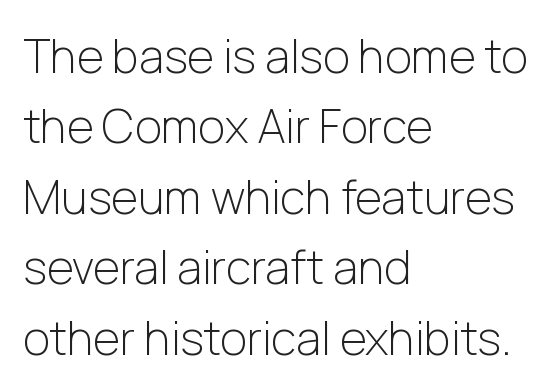
Line spacing here is normal. Weight: regular or lighter. Rendered with straight, roman letterforms. Look at the tracking — it's just the regular setting, nothing added. The space directly below the letters is spotless.
